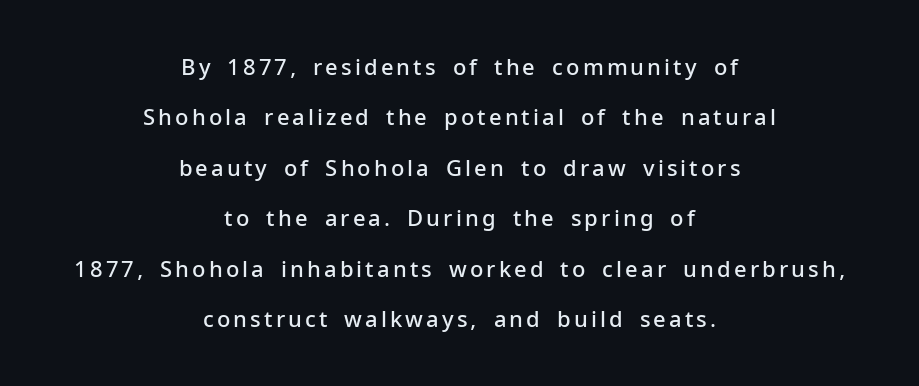
Plain, unruled lines of type. Reading down the block, each line starts at a different indent, mirrored at its end. When letters stand straight like this, we call the style roman or upright. Rows of type keep a wide berth in the vertical direction.
